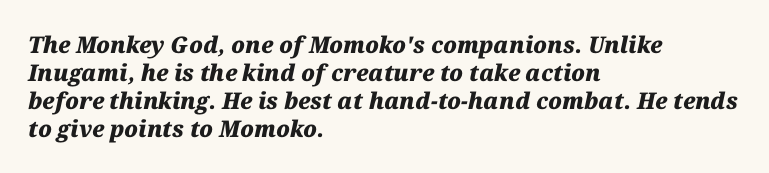
The image shows 23 px bold type, italic (leaning right); set left-aligned, line spacing 1.22x, normal letter spacing, not underlined.
